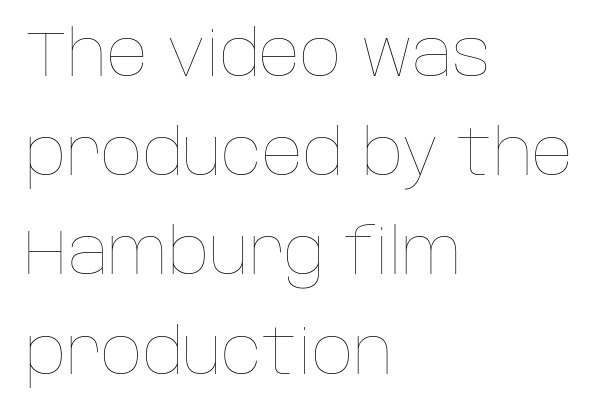
The image shows 64 px thin type, upright; set left-aligned, normal line spacing (1.55x), normal letter spacing, not underlined; low stroke contrast and a large x-height.
